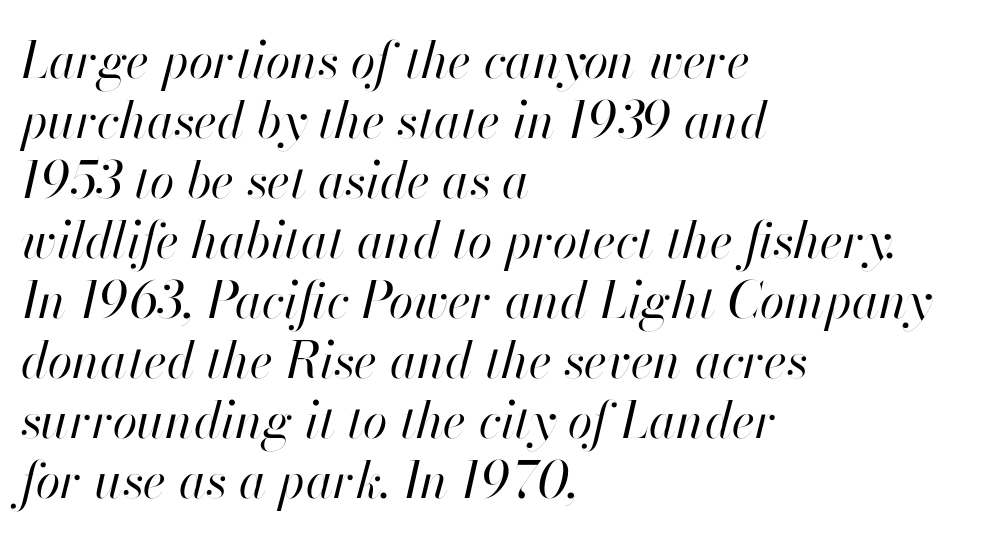
Q: Is the text bold? A: No.
Q: Is the text italic (slanted)? A: Yes, it leans right by about 13 degrees.
Q: Is the text underlined? A: No.
Q: How is the paragraph aligned? A: Left-aligned.
Q: Is the spacing between letters normal or unusually wide? A: Normal.
Q: Width (condensed, normal, or wide)? A: Normal.
Q: Stroke contrast? A: High.
Q: x-height? A: Small.
Q: Monospaced? A: No.
